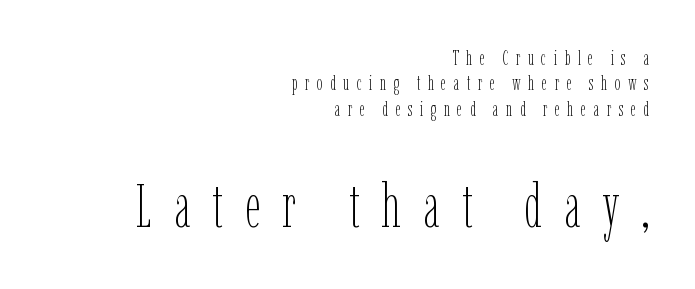
The image shows 60 px thin, condensed type, upright; set right-aligned, normal line spacing (1.27x), unusually wide letter spacing (+0.37 em), not underlined; the second (bottom) block is 3.0x larger; low stroke contrast and a medium x-height.
